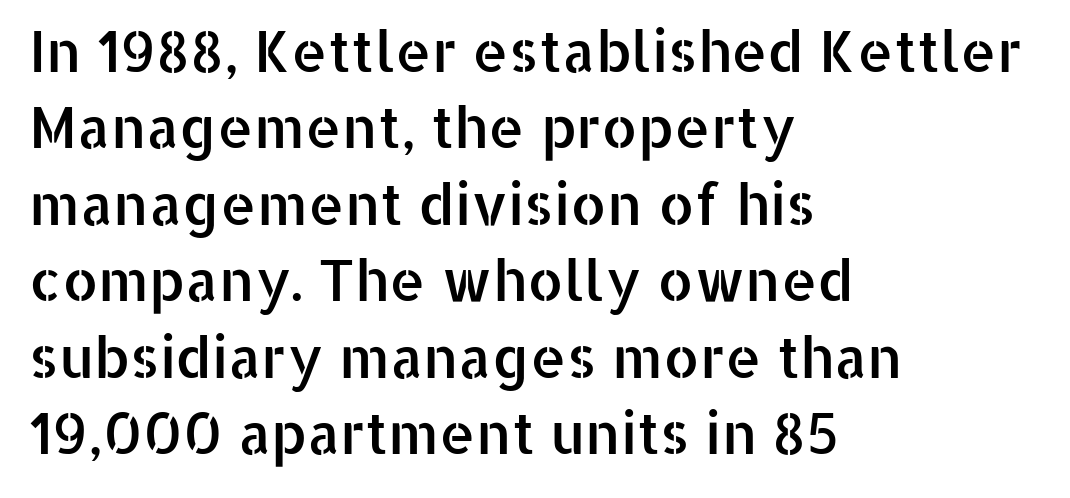
Q: Is the text italic (slanted)? A: No, it is upright.
Q: Is the typeface a serif or a sans-serif typeface? A: Sans-serif.
Q: Is the text underlined? A: No.
Q: How is the paragraph aligned? A: Left-aligned.
Q: Is the spacing between letters normal or unusually wide? A: Normal.
Q: Is the spacing between lines tight, normal or loose? A: Normal.
Q: Width (condensed, normal, or wide)? A: Normal.
Q: Stroke contrast? A: Low.
Q: x-height? A: Medium.
Q: Monospaced? A: No.
